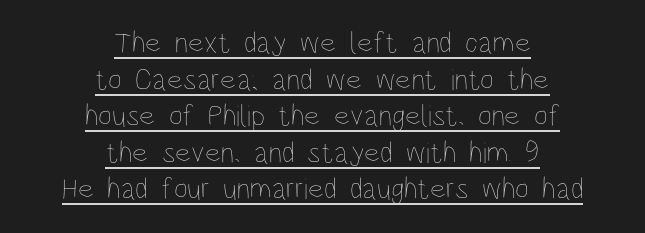
Compared with undecorated copy, this sample adds a rule below the words. The letters stand straight up with perfectly vertical stems. This reads as an unemphasized weight, regular at the heaviest. Centered paragraph, ragged on both sides. Think of a printed novel: that variable character pitch is what you see here.
